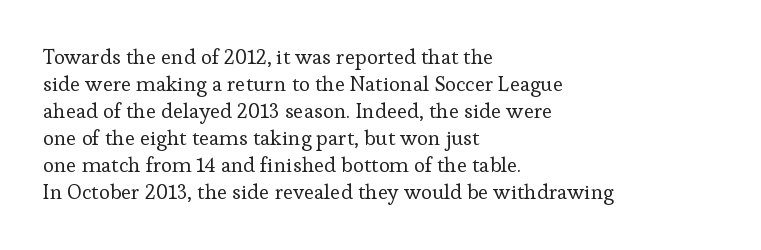
Q: Is the text bold? A: No.
Q: Is the text italic (slanted)? A: No, it is upright.
Q: Is the text underlined? A: No.
Q: How is the paragraph aligned? A: Left-aligned.
Q: Is the spacing between letters normal or unusually wide? A: Normal.
Q: Is the spacing between lines tight, normal or loose? A: Normal.
